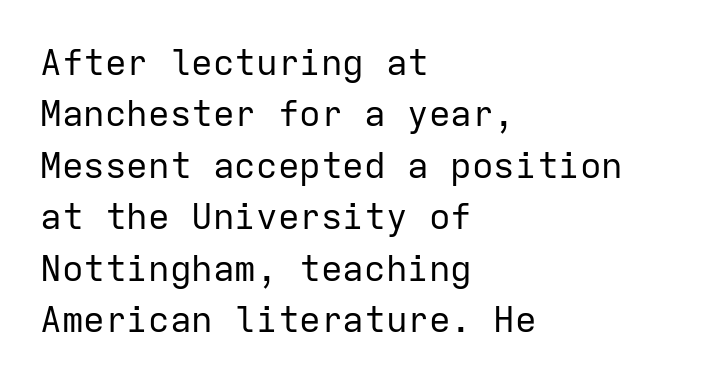
Reading down the block, your eye returns to a fixed left position each line. Think of a typewriter: that constant character pitch is what you see here. Nothing heavy about these letters — not bold at all. A normal amount of white space separates one row of letters from the next. Plain, unruled lines of type. How are the letters spaced? Ordinarily, with no added tracking.
